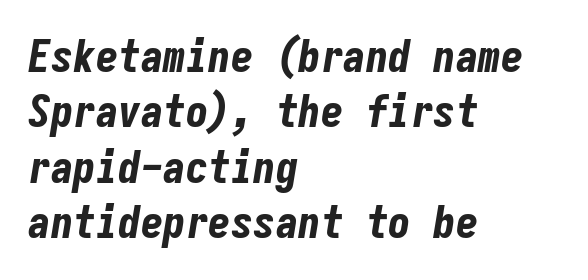
{"italic": "yes", "lean": "right", "slant_degrees": 9, "bold": "yes", "weight": "bold", "width": "condensed", "stroke_contrast": "low", "x_height": "medium", "monospaced": "yes", "underline": "no", "align": "left", "line_spacing_ratio": 1.23, "letter_spacing": "normal", "letter_spacing_em": 0.0, "glyph_px": 45}
